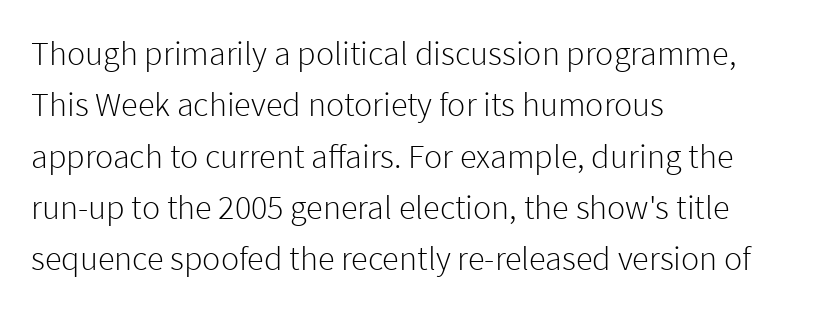
{"serif": "no", "italic": "no", "bold": "no", "weight": "light", "width": "normal", "stroke_contrast": "low", "x_height": "medium", "monospaced": "no", "underline": "no", "align": "left", "line_spacing": "normal", "line_spacing_ratio": 1.51, "letter_spacing": "normal", "letter_spacing_em": 0.0, "glyph_px": 34}
